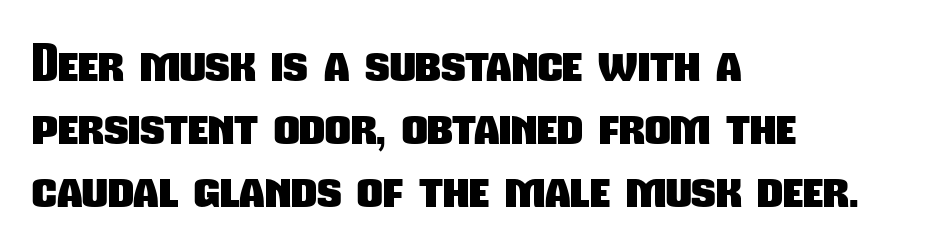
The image shows 50 px heavy, condensed sans-serif type; set left-aligned, normal line spacing (1.26x), normal letter spacing, not underlined; low stroke contrast and a medium x-height.
